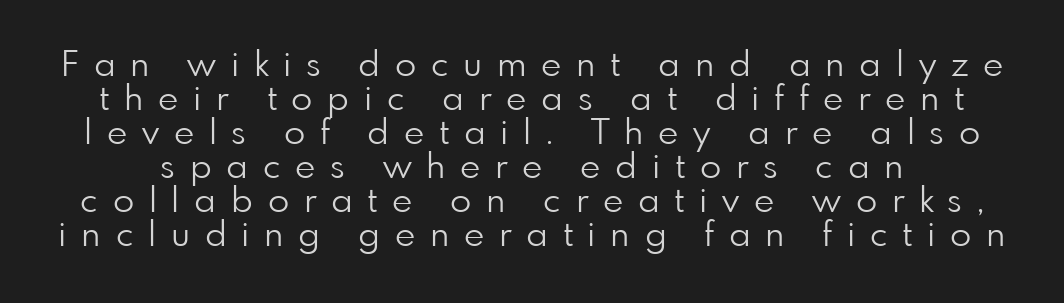
{"serif": "no", "italic": "no", "bold": "no", "weight": "light", "width": "normal", "stroke_contrast": "low", "x_height": "small", "monospaced": "no", "underline": "no", "line_spacing": "tight", "line_spacing_ratio": 0.97, "letter_spacing": "wide", "letter_spacing_em": 0.42, "glyph_px": 35}
